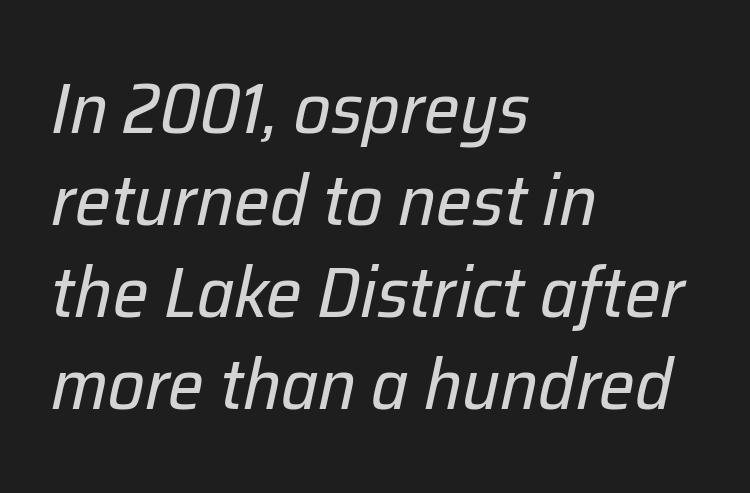
{"italic": "yes", "lean": "right", "slant_degrees": 12, "bold": "no", "weight": "regular", "width": "normal", "stroke_contrast": "low", "x_height": "medium", "monospaced": "no", "underline": "no", "align": "left", "line_spacing": "normal", "line_spacing_ratio": 1.28, "letter_spacing": "normal", "letter_spacing_em": 0.0, "glyph_px": 72}
